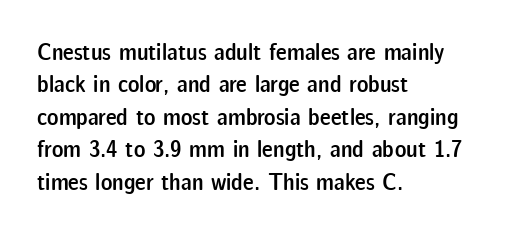
{"italic": "no", "bold": "semi", "underline": "no", "align": "left", "line_spacing": "normal", "line_spacing_ratio": 1.35, "letter_spacing": "normal", "letter_spacing_em": 0.0, "glyph_px": 24}
